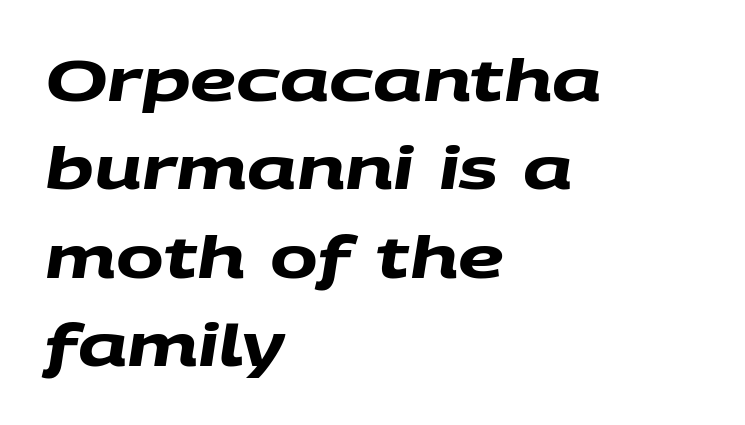
The image shows 57 px heavy, wide sans-serif type; set left-aligned, normal line spacing (1.55x), normal letter spacing, not underlined; medium stroke contrast and a large x-height.
